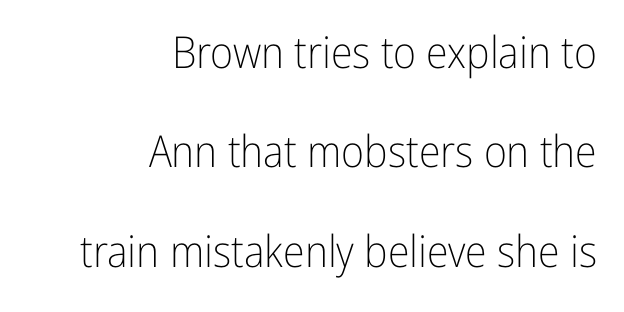
The image shows 44 px light, condensed sans-serif type, upright; set right-aligned, loose line spacing (2.26x), normal letter spacing, not underlined; low stroke contrast and a medium x-height.
